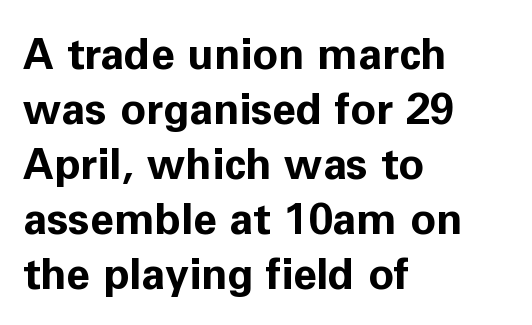
{"serif": "no", "italic": "no", "bold": "yes", "weight": "bold", "width": "normal", "stroke_contrast": "low", "x_height": "medium", "monospaced": "no", "underline": "no", "align": "left", "line_spacing": "normal", "line_spacing_ratio": 1.28, "letter_spacing": "normal", "letter_spacing_em": 0.0, "glyph_px": 43}
